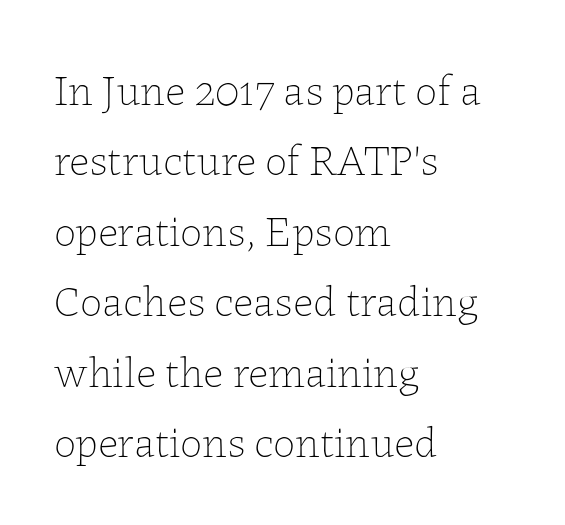
{"italic": "no", "bold": "no", "weight": "thin", "width": "normal", "stroke_contrast": "low", "x_height": "medium", "monospaced": "no", "underline": "no", "align": "left", "line_spacing": "normal", "line_spacing_ratio": 1.6, "letter_spacing": "normal", "letter_spacing_em": 0.0, "glyph_px": 44}
